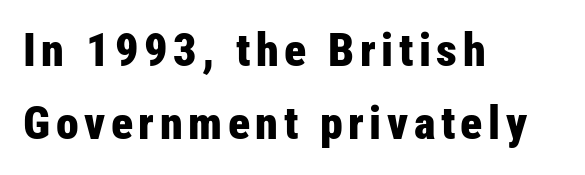
{"serif": "no", "italic": "no", "bold": "yes", "weight": "bold", "width": "condensed", "stroke_contrast": "low", "x_height": "medium", "monospaced": "no", "underline": "no", "align": "left", "line_spacing": "normal", "line_spacing_ratio": 1.59, "glyph_px": 46}
